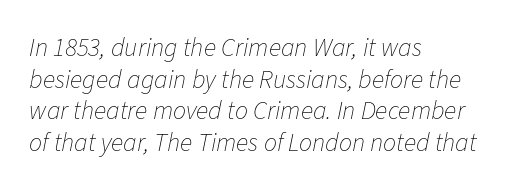
Q: Is the text bold? A: No.
Q: Is the text italic (slanted)? A: Yes, it leans right by about 11 degrees.
Q: Is the text underlined? A: No.
Q: How is the paragraph aligned? A: Left-aligned.
Q: Is the spacing between letters normal or unusually wide? A: Normal.
